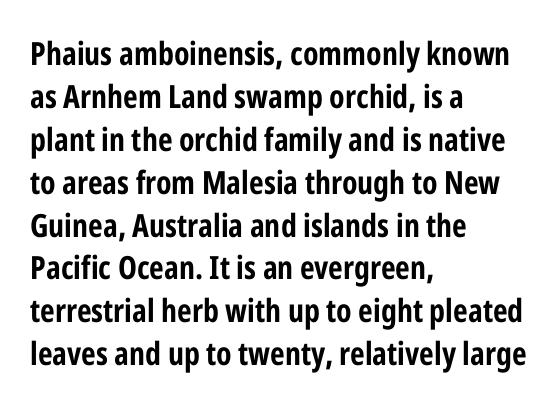
{"serif": "no", "italic": "no", "bold": "yes", "weight": "bold", "width": "condensed", "stroke_contrast": "low", "x_height": "medium", "monospaced": "no", "underline": "no", "align": "left", "line_spacing": "normal", "line_spacing_ratio": 1.34, "letter_spacing": "normal", "letter_spacing_em": 0.0, "glyph_px": 32}
